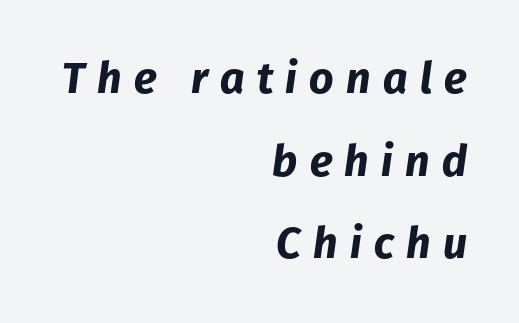
The image shows 43 px bold type, italic (leaning right); set right-aligned, loose line spacing (1.92x), unusually wide letter spacing (+0.28 em), not underlined; low stroke contrast and a medium x-height.
